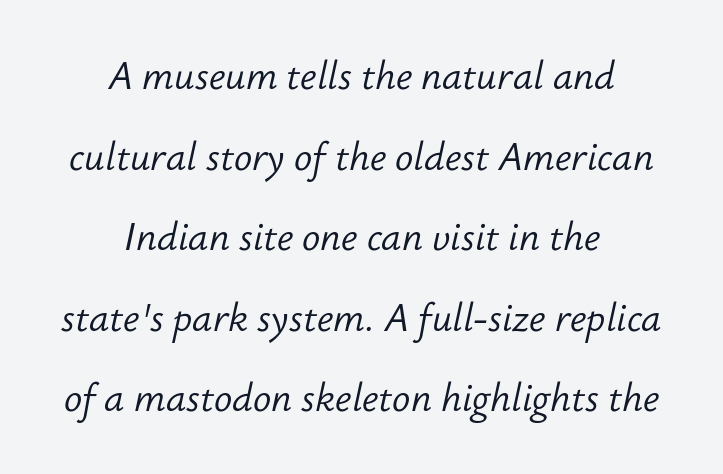
Q: Is the text bold? A: No.
Q: Is the text italic (slanted)? A: Yes, it leans right by about 12 degrees.
Q: Is the text underlined? A: No.
Q: How is the paragraph aligned? A: Centered.
Q: Is the spacing between letters normal or unusually wide? A: Normal.
Q: Is the spacing between lines tight, normal or loose? A: Loose.
Q: Width (condensed, normal, or wide)? A: Normal.
Q: Stroke contrast? A: Low.
Q: x-height? A: Small.
Q: Monospaced? A: No.
